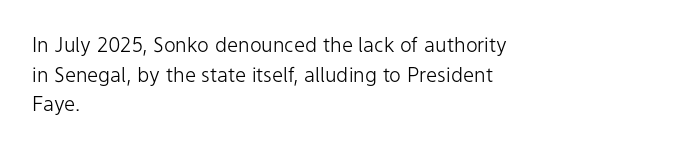
Compared with a typical body face, this is equally light or lighter still. The line texture is even and compact thanks to regular tracking. The space directly below the letters is spotless. Nope, not italic — everything's standing straight.
